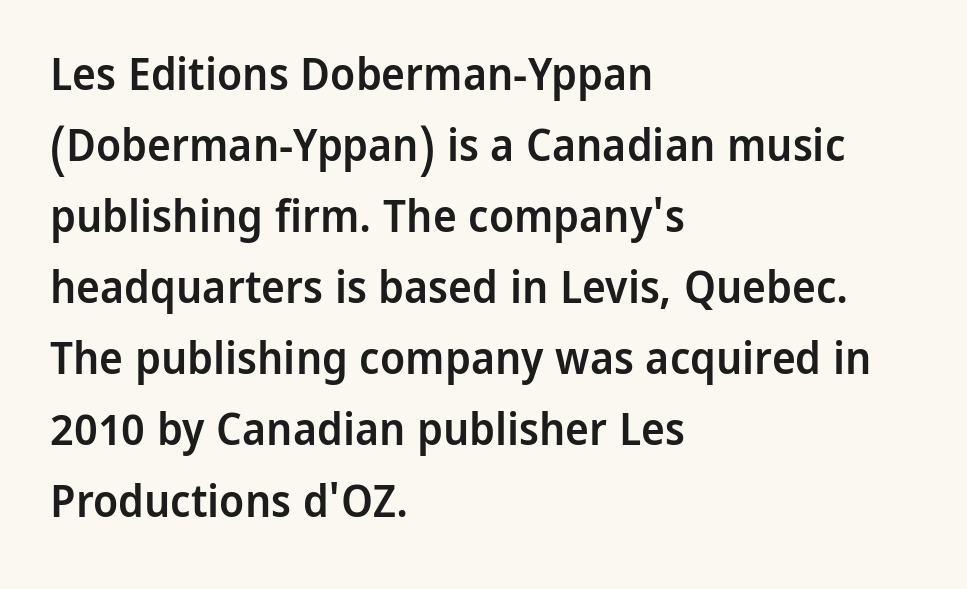
Q: Is the text bold? A: Semi-bold.
Q: Is the text italic (slanted)? A: No, it is upright.
Q: Is the typeface a serif or a sans-serif typeface? A: Sans-serif.
Q: Is the text underlined? A: No.
Q: How is the paragraph aligned? A: Left-aligned.
Q: Is the spacing between letters normal or unusually wide? A: Normal.
Q: Is the spacing between lines tight, normal or loose? A: Normal.
Q: Width (condensed, normal, or wide)? A: Normal.
Q: Stroke contrast? A: Low.
Q: x-height? A: Medium.
Q: Monospaced? A: No.
